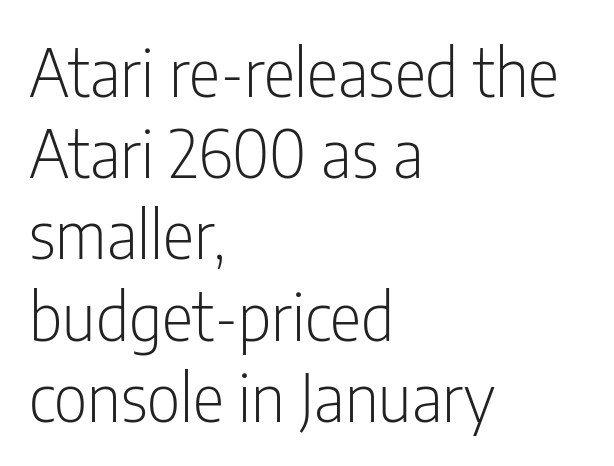
{"serif": "no", "italic": "no", "bold": "no", "weight": "light", "width": "condensed", "stroke_contrast": "low", "x_height": "medium", "monospaced": "no", "underline": "no", "align": "left", "line_spacing_ratio": 1.23, "letter_spacing": "normal", "letter_spacing_em": 0.0, "glyph_px": 66}
